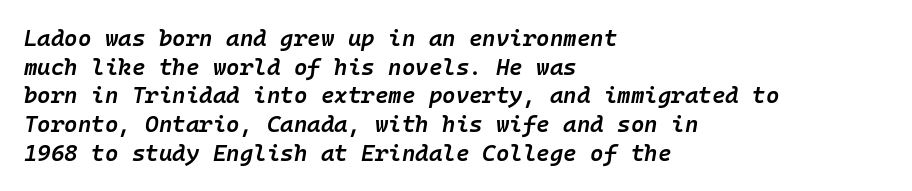
Q: Is the text bold? A: Semi-bold.
Q: Is the text italic (slanted)? A: Yes, it leans right by about 10 degrees.
Q: Is the text underlined? A: No.
Q: How is the paragraph aligned? A: Left-aligned.
Q: Is the spacing between letters normal or unusually wide? A: Normal.
Q: Is the spacing between lines tight, normal or loose? A: Normal.
